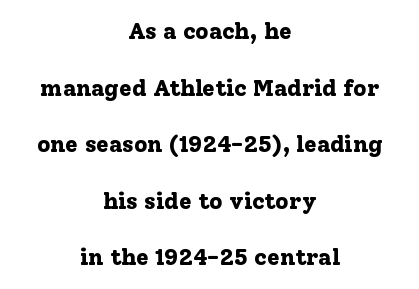
Q: Is the text bold? A: Yes.
Q: Is the text italic (slanted)? A: No, it is upright.
Q: Is the text underlined? A: No.
Q: How is the paragraph aligned? A: Centered.
Q: Is the spacing between letters normal or unusually wide? A: Normal.
Q: Is the spacing between lines tight, normal or loose? A: Loose.
